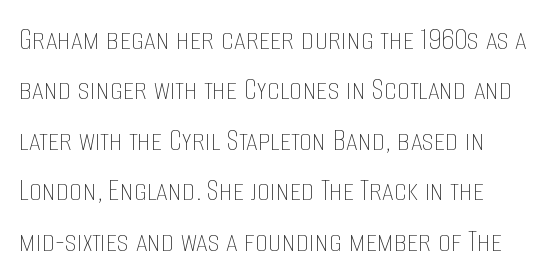
Q: Is the text bold? A: No.
Q: Is the text italic (slanted)? A: No, it is upright.
Q: Is the text underlined? A: No.
Q: Is the spacing between letters normal or unusually wide? A: Normal.
Q: Is the spacing between lines tight, normal or loose? A: Normal.
Q: Width (condensed, normal, or wide)? A: Condensed.
Q: Stroke contrast? A: Low.
Q: x-height? A: Large.
Q: Monospaced? A: No.
